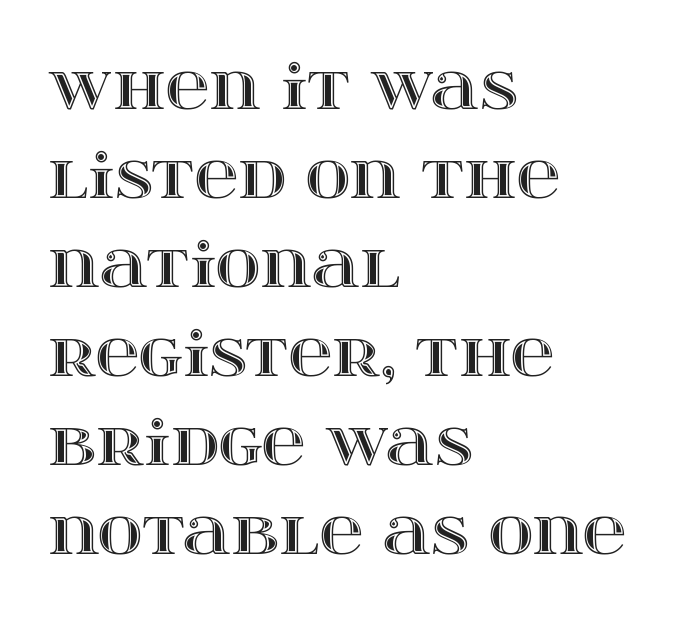
{"italic": "no", "width": "wide", "x_height": "large", "monospaced": "no", "underline": "no", "align": "left", "line_spacing": "normal", "line_spacing_ratio": 1.46, "letter_spacing": "normal", "letter_spacing_em": 0.0, "glyph_px": 61}
